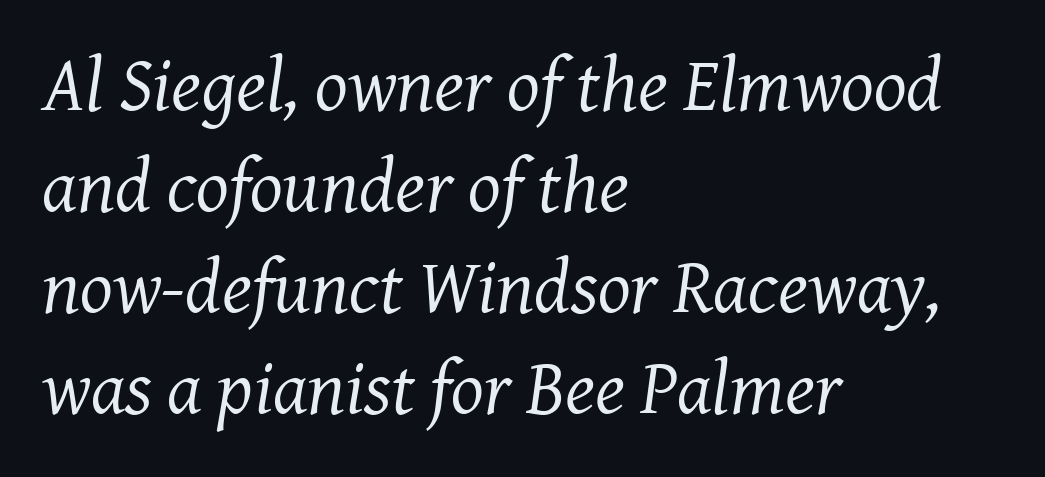
On a weight scale, this lands at 450 or below. Check under the words: just untouched page. Horizontally, the lines are justified to the leading edge only. Classification — serif. Does the leading feel generous? No, just average. These lines keep a tight, regular rhythm from letter to letter.
